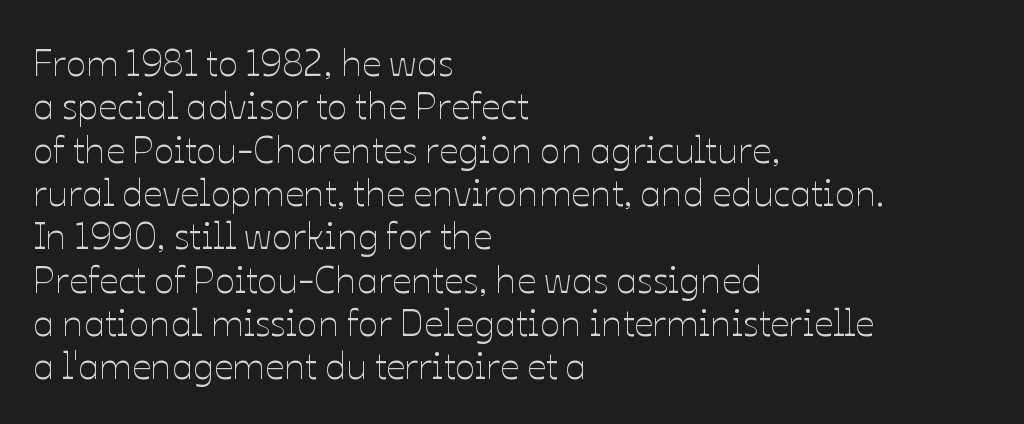
{"italic": "no", "bold": "no", "weight": "thin", "width": "normal", "stroke_contrast": "low", "x_height": "medium", "monospaced": "no", "underline": "no", "align": "left", "line_spacing": "tight", "line_spacing_ratio": 1.14, "letter_spacing": "normal", "letter_spacing_em": 0.0, "glyph_px": 38}
